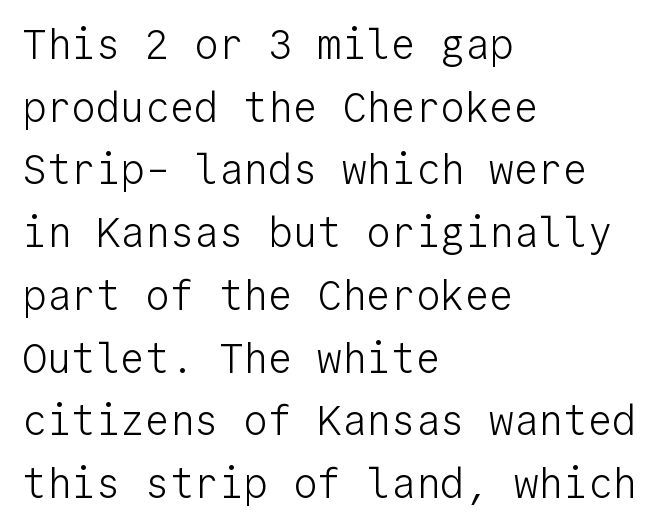
Is the block centered? No — it sits flush against the left margin. The typesetting does not lean heavy: it is not bold. Style check: upright. Any mark beneath the type? The region is blank. Between one letter and the next there's only the usual sliver of space.
